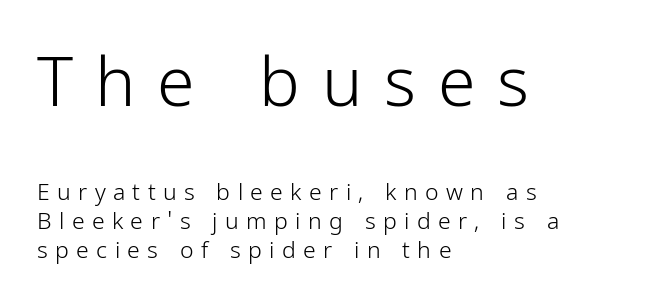
You could not count columns in this text — the font is proportionally spaced. Each stroke keeps to a modest, everyday thickness or less. The passage shown stacks its lines at a standard gap. Honestly, there is no underline to notice here at all.
